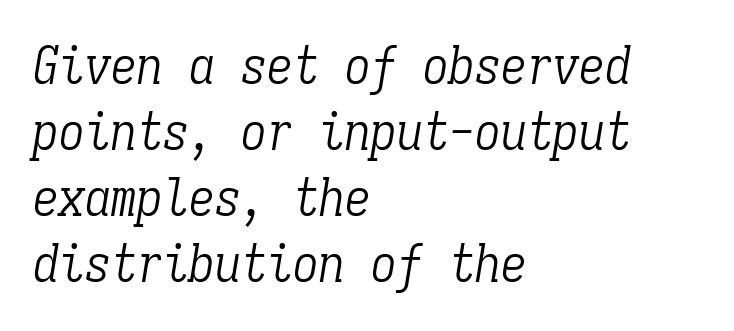
A serif font was chosen for this passage. No word sits above an underline. Is the type heavy? It reads as light-to-regular instead. Horizontal bands of white between lines are of average thickness. Each letter, wide or thin by design, is forced into the same width here.
